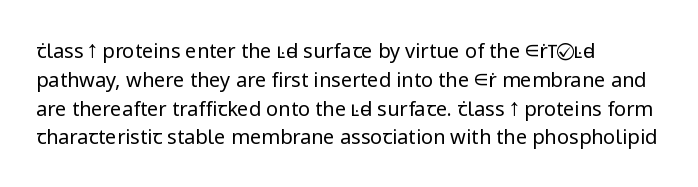
Vertical strokes here are truly vertical. The typesetting does not lean heavy: it is not bold. These lines keep a tight, regular rhythm from letter to letter. Anything drawn beneath the words? Only blank space. The designer left line spacing at the default. Caption: multi-line text, flush left, ragged right.
